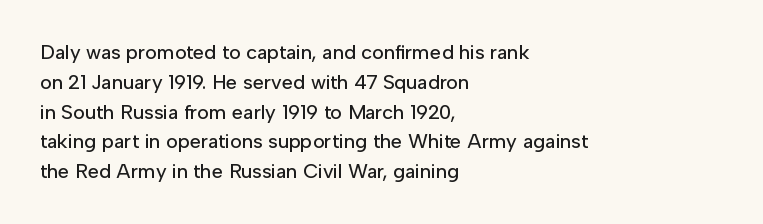
Notice how descenders clear the ascenders below comfortably — that's standard leading. In terms of letterspacing, this is plain default setting. Descender tails drop into unmarked territory. Layout note: lines flush left. The typography opts for an upright posture over an oblique one.
